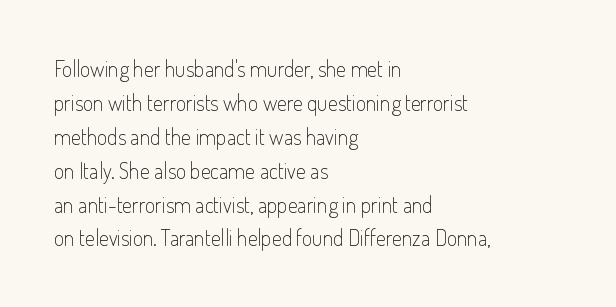
{"italic": "no", "bold": "no", "underline": "no", "align": "left", "line_spacing": "normal", "line_spacing_ratio": 1.54, "letter_spacing": "normal", "letter_spacing_em": 0.0, "glyph_px": 22}
